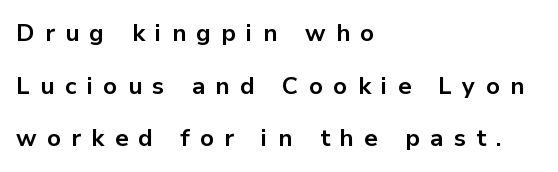
Is there much room between lines? Yes — plenty of vertical air separates them. The face used here has the dense, thick strokes of a bold. Visually the block forms a straight wall on the left and a jagged coastline on the right. Does the lettering tilt? It doesn't — this is upright. The rendering inserts visible extra space after every character.
